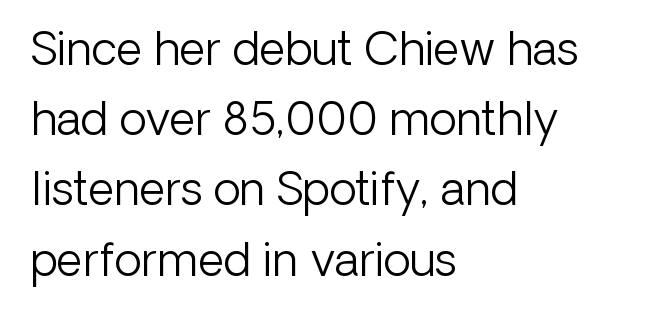
{"serif": "no", "italic": "no", "bold": "no", "weight": "light", "width": "normal", "stroke_contrast": "low", "x_height": "medium", "monospaced": "no", "underline": "no", "align": "left", "line_spacing": "normal", "line_spacing_ratio": 1.56, "letter_spacing": "normal", "letter_spacing_em": 0.0, "glyph_px": 45}
